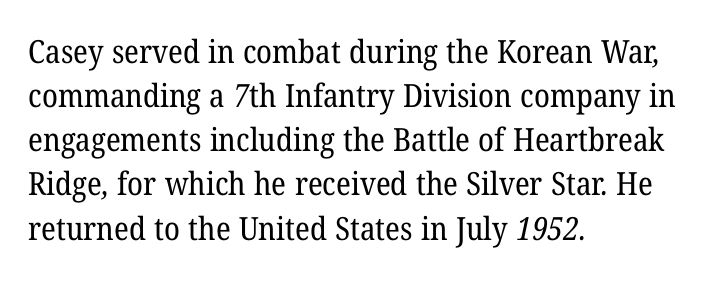
What's the leading like? Ordinary, nothing unusual. The letters advance in unequal steps, a hallmark of proportional type. The typeface chosen for these lines features serifs. Visually the block forms a straight wall on the left and a jagged coastline on the right. The font sits on the lighter half of the weight spectrum, regular included.
